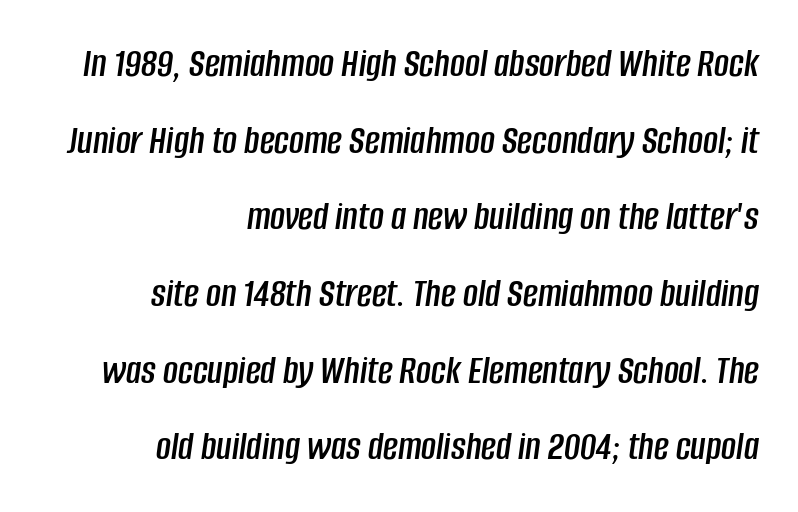
{"italic": "yes", "lean": "right", "slant_degrees": 8, "width": "condensed", "stroke_contrast": "low", "x_height": "large", "monospaced": "no", "underline": "no", "align": "right", "line_spacing_ratio": 1.87, "letter_spacing": "normal", "letter_spacing_em": 0.0, "glyph_px": 41}
